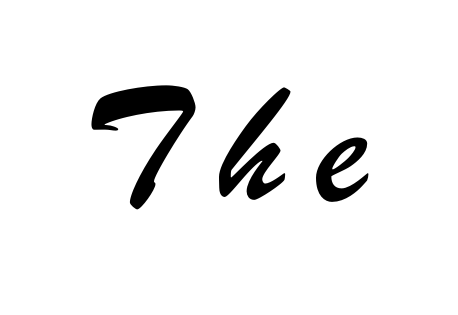
Q: Is the typeface a serif or a sans-serif typeface? A: Sans-serif.
Q: Is the text underlined? A: No.
Q: Is the spacing between letters normal or unusually wide? A: Unusually wide.
Q: Width (condensed, normal, or wide)? A: Condensed.
Q: Stroke contrast? A: Low.
Q: x-height? A: Small.
Q: Monospaced? A: No.
